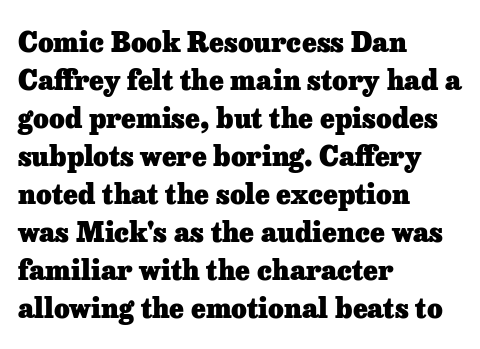
Q: Is the text bold? A: Yes.
Q: Is the text italic (slanted)? A: No, it is upright.
Q: Is the text underlined? A: No.
Q: How is the paragraph aligned? A: Left-aligned.
Q: Is the spacing between letters normal or unusually wide? A: Normal.
Q: Is the spacing between lines tight, normal or loose? A: Normal.
